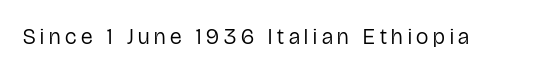
Q: Is the text bold? A: No.
Q: Is the text italic (slanted)? A: No, it is upright.
Q: Is the text underlined? A: No.
Q: Is the spacing between letters normal or unusually wide? A: Unusually wide.
